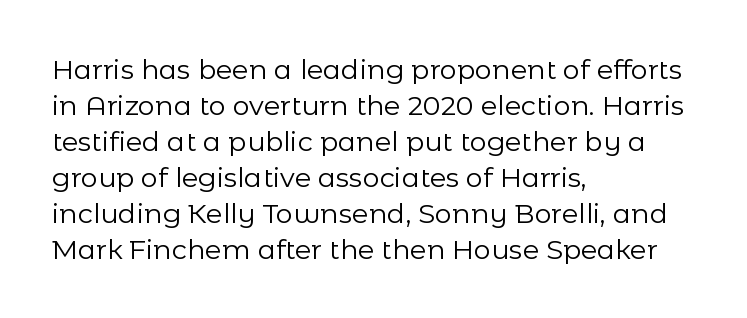
Q: Is the text bold? A: No.
Q: Is the text italic (slanted)? A: No, it is upright.
Q: Is the text underlined? A: No.
Q: How is the paragraph aligned? A: Left-aligned.
Q: Is the spacing between letters normal or unusually wide? A: Normal.
Q: Is the spacing between lines tight, normal or loose? A: Normal.
